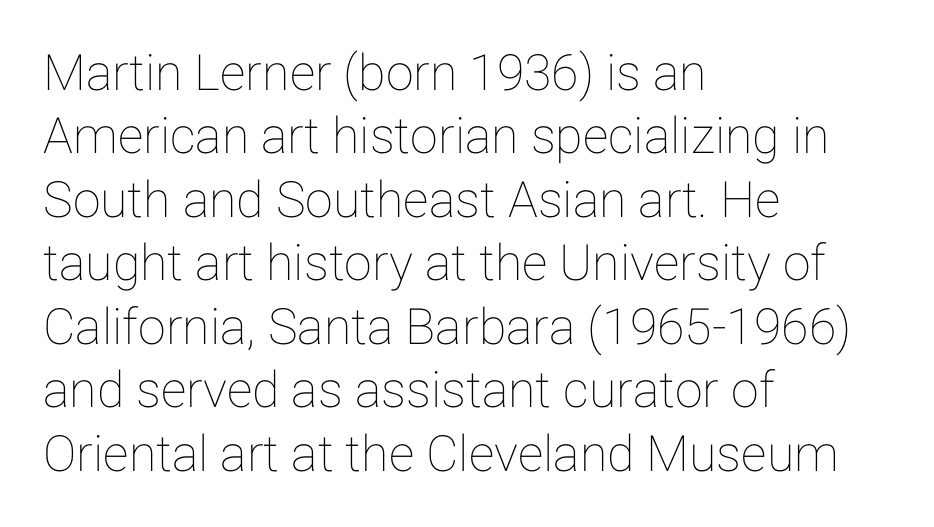
{"italic": "no", "width": "normal", "stroke_contrast": "low", "x_height": "medium", "monospaced": "no", "underline": "no", "align": "left", "line_spacing": "normal", "line_spacing_ratio": 1.27, "letter_spacing": "normal", "letter_spacing_em": 0.0, "glyph_px": 50}
